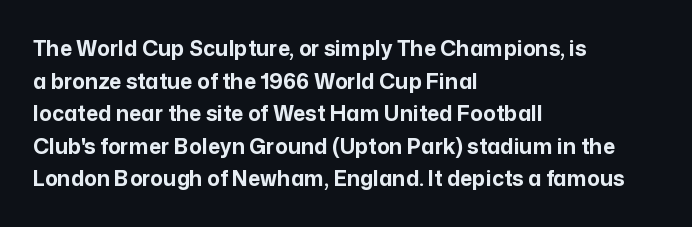
The image shows 21 px bold type, upright; set left-aligned, normal line spacing (1.55x), normal letter spacing, not underlined.
